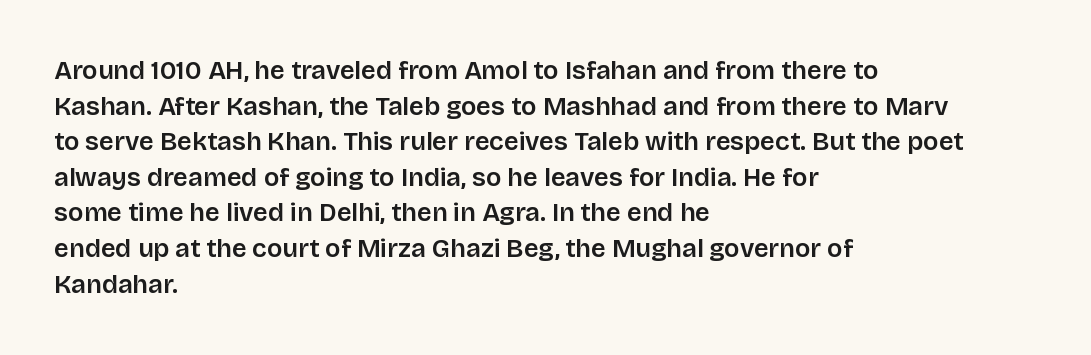
The image shows 26 px text type, upright; set left-aligned, normal line spacing (1.37x), normal letter spacing, not underlined.
